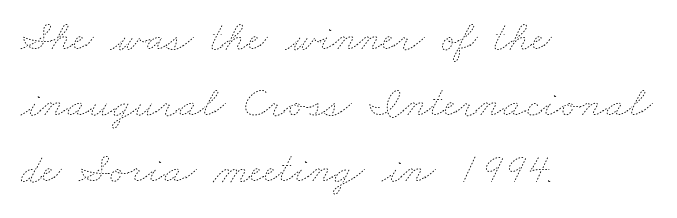
{"bold": "no", "weight": "thin", "width": "wide", "stroke_contrast": "low", "x_height": "small", "monospaced": "no", "underline": "no", "align": "left", "line_spacing": "normal", "line_spacing_ratio": 1.53, "letter_spacing": "normal", "letter_spacing_em": 0.0, "glyph_px": 43}
